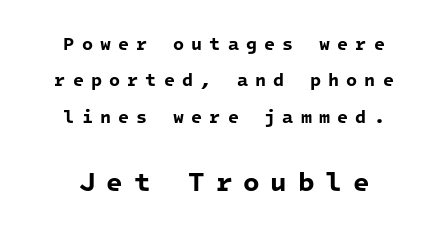
Leading is clearly above the norm, producing a sparse column. Which of the two is more prominent by size? The second, at the bottom. Emphasis by weight is at full strength: bold. Inter-character spacing is expanded well beyond the font's built-in metrics.
